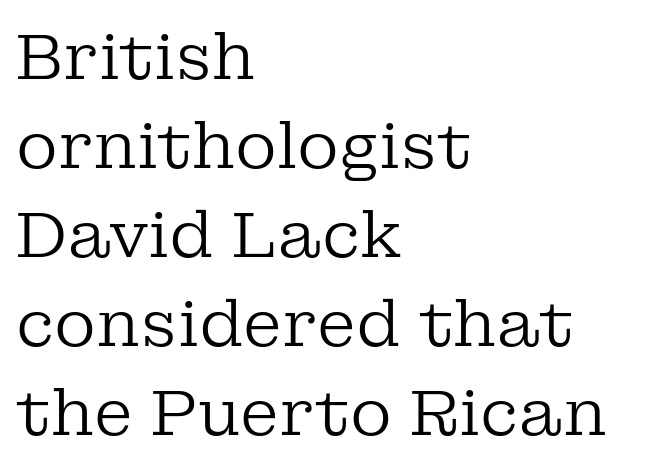
{"serif": "yes", "italic": "no", "bold": "no", "weight": "regular", "width": "normal", "stroke_contrast": "low", "x_height": "medium", "monospaced": "no", "underline": "no", "align": "left", "line_spacing": "normal", "line_spacing_ratio": 1.39, "letter_spacing": "normal", "letter_spacing_em": 0.0, "glyph_px": 64}
